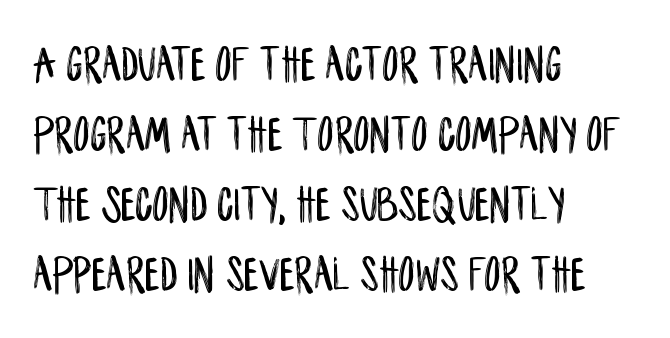
Q: Is the text italic (slanted)? A: No, it is upright.
Q: Is the typeface a serif or a sans-serif typeface? A: Sans-serif.
Q: Is the text underlined? A: No.
Q: How is the paragraph aligned? A: Left-aligned.
Q: Is the spacing between letters normal or unusually wide? A: Normal.
Q: Is the spacing between lines tight, normal or loose? A: Normal.
Q: Width (condensed, normal, or wide)? A: Condensed.
Q: Stroke contrast? A: Low.
Q: x-height? A: Large.
Q: Monospaced? A: No.
